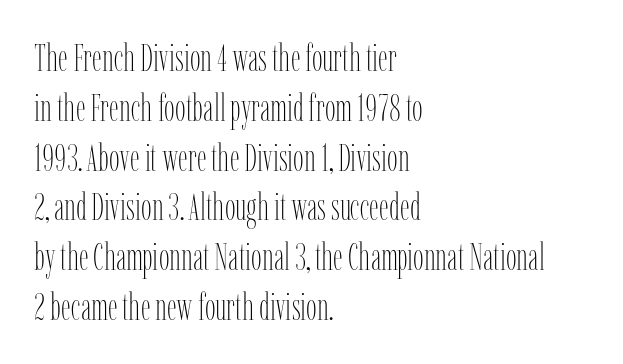
The image shows 38 px thin, condensed type, upright; set left-aligned, normal line spacing (1.31x), normal letter spacing, not underlined; low stroke contrast and a medium x-height.
